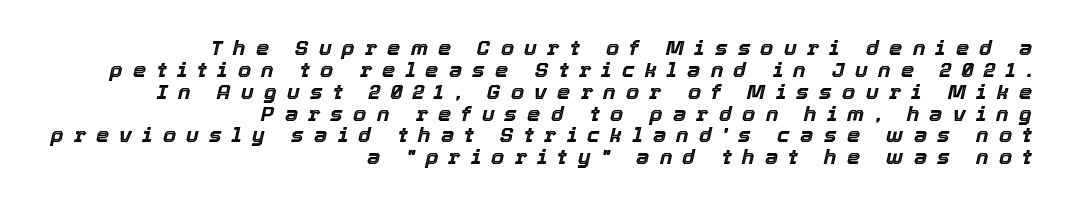
Q: Is the text italic (slanted)? A: Yes, it leans right by about 12 degrees.
Q: Is the text underlined? A: No.
Q: How is the paragraph aligned? A: Right-aligned.
Q: Is the spacing between letters normal or unusually wide? A: Unusually wide.
Q: Is the spacing between lines tight, normal or loose? A: Tight.
